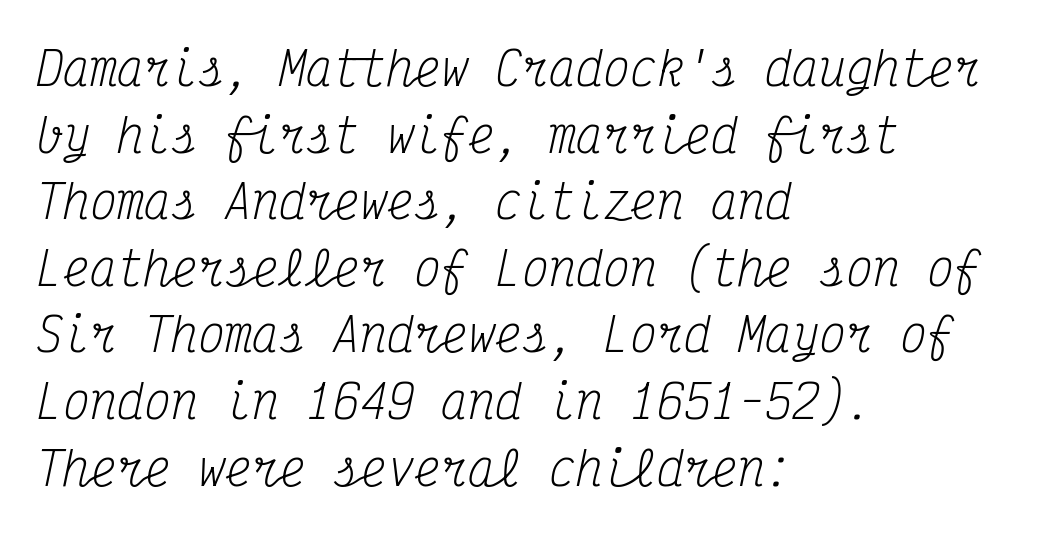
{"serif": "yes", "italic": "yes", "lean": "right", "slant_degrees": 12, "bold": "no", "weight": "regular", "width": "condensed", "stroke_contrast": "medium", "x_height": "medium", "monospaced": "yes", "underline": "no", "align": "left", "line_spacing": "normal", "line_spacing_ratio": 1.48, "letter_spacing": "normal", "letter_spacing_em": 0.0, "glyph_px": 45}
